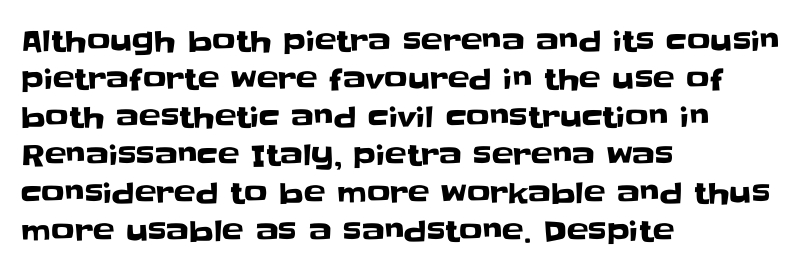
Q: Is the text italic (slanted)? A: No, it is upright.
Q: Is the typeface a serif or a sans-serif typeface? A: Sans-serif.
Q: Is the text underlined? A: No.
Q: How is the paragraph aligned? A: Left-aligned.
Q: Is the spacing between letters normal or unusually wide? A: Normal.
Q: Is the spacing between lines tight, normal or loose? A: Normal.
Q: Width (condensed, normal, or wide)? A: Normal.
Q: Stroke contrast? A: Low.
Q: x-height? A: Large.
Q: Monospaced? A: No.
